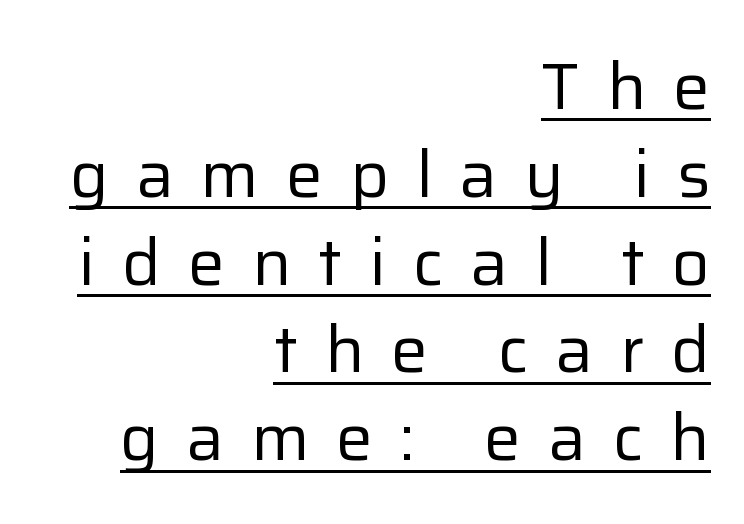
{"serif": "no", "italic": "no", "bold": "no", "weight": "regular", "width": "normal", "stroke_contrast": "low", "x_height": "medium", "monospaced": "no", "underline": "yes", "align": "right", "line_spacing": "normal", "line_spacing_ratio": 1.33, "letter_spacing": "wide", "letter_spacing_em": 0.41, "glyph_px": 66}
